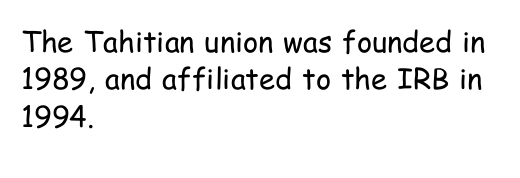
The compositor pushed each line to the left boundary. Does the leading feel generous? No, just average. Tracking here is standard; glyphs follow each other at the usual distance. Descenders are the only things crossing below the line.
